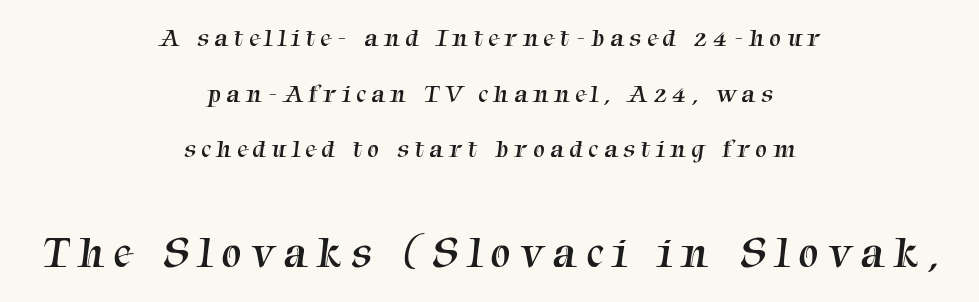
{"serif": "yes", "bold": "no", "weight": "regular", "width": "normal", "stroke_contrast": "medium", "x_height": "medium", "monospaced": "no", "underline": "no", "align": "center", "line_spacing": "loose", "line_spacing_ratio": 2.14, "letter_spacing": "wide", "letter_spacing_em": 0.22, "larger_block": "second", "size_ratio": 1.73, "glyph_px": 45}
